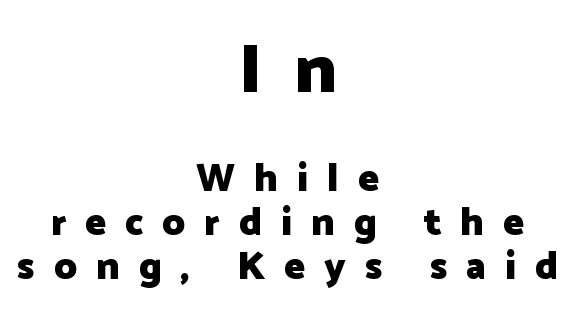
{"serif": "no", "italic": "no", "bold": "yes", "weight": "heavy", "width": "normal", "stroke_contrast": "low", "x_height": "medium", "monospaced": "no", "underline": "no", "align": "center", "line_spacing": "tight", "line_spacing_ratio": 1.12, "letter_spacing": "wide", "letter_spacing_em": 0.49, "larger_block": "first", "size_ratio": 1.77, "glyph_px": 69}
